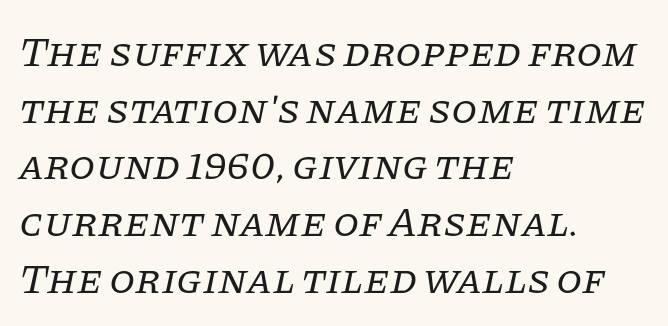
Typeset ragged right — the left edge is the straight one. Nobody touched the tracking dial on this one. Quick note: interline space is typical. Serif or sans? Serif — the stroke terminals have little feet. Stroke mass is kept to a normal reading level or below.
